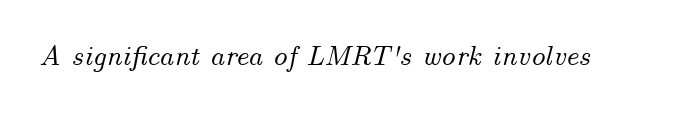
Q: Is the text italic (slanted)? A: Yes, it leans right by about 14 degrees.
Q: Is the text underlined? A: No.
Q: Is the spacing between letters normal or unusually wide? A: Normal.
Q: Width (condensed, normal, or wide)? A: Normal.
Q: Stroke contrast? A: Medium.
Q: x-height? A: Small.
Q: Monospaced? A: No.
